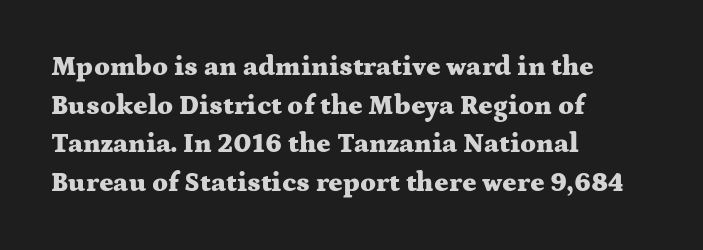
The image shows 27 px bold type, upright; set left-aligned, normal line spacing (1.43x), normal letter spacing, not underlined.
